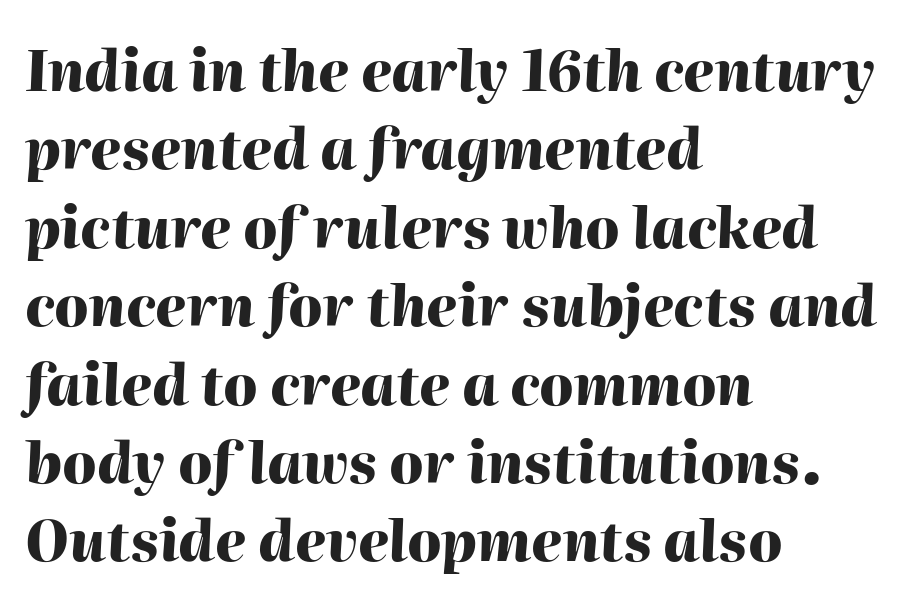
Heavy, bold letterforms. Caption: standard tracking, unaltered. Baseline-to-baseline distance is the conventional proportion of letter height. You can tell it's italic because the verticals aren't actually vertical. Unmarked baselines from the first word to the last. Do the characters align in a grid? No, the font is proportional.
